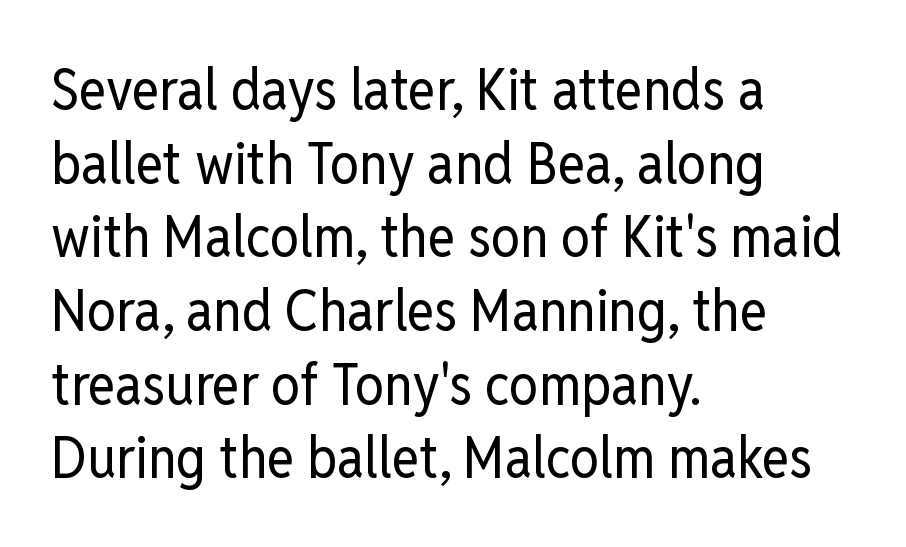
The string is rendered with underlining switched off. I'd call this a sans setting — the letters go barefoot. Leading: standard. Does the copy run flush right? No — it runs flush left.
